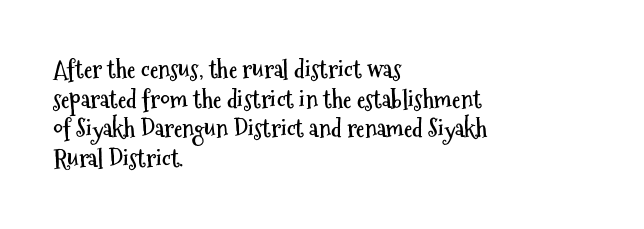
Nobody drew a line under any word here. The lettering stays uniformly vertical, giving the passage a roman look. Each word holds together tightly as a unit, with standard inter-letter gaps. A student would call this left alignment; a typographer would say flush left, rag right. Typographic density is high because the face is bold.
